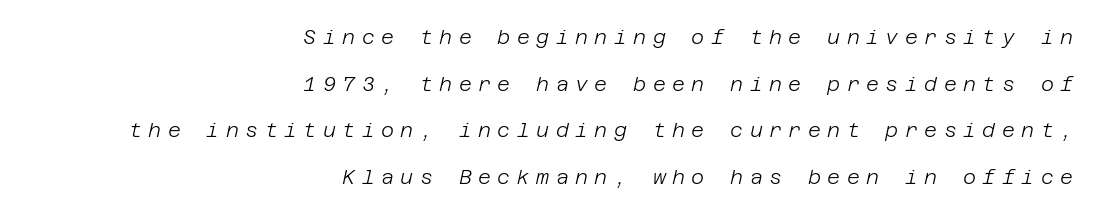
{"italic": "yes", "lean": "right", "slant_degrees": 12, "bold": "no", "underline": "no", "align": "right", "line_spacing": "loose", "line_spacing_ratio": 2.33, "letter_spacing": "wide", "letter_spacing_em": 0.32, "glyph_px": 20}
